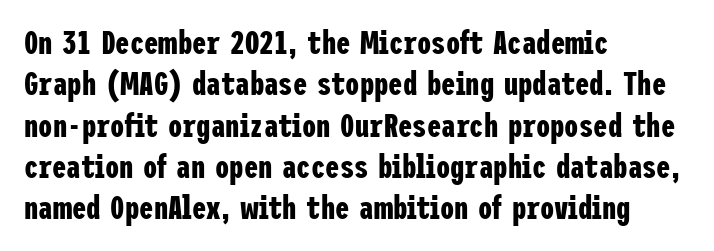
Q: Is the text bold? A: Yes.
Q: Is the text italic (slanted)? A: No, it is upright.
Q: Is the typeface a serif or a sans-serif typeface? A: Sans-serif.
Q: Is the text underlined? A: No.
Q: How is the paragraph aligned? A: Left-aligned.
Q: Is the spacing between letters normal or unusually wide? A: Normal.
Q: Is the spacing between lines tight, normal or loose? A: Normal.
Q: Width (condensed, normal, or wide)? A: Condensed.
Q: Stroke contrast? A: Low.
Q: x-height? A: Medium.
